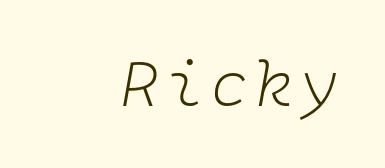
Beneath every word, the page is bare. Every character here occupies the same horizontal width, giving the sample a typewriter-like rhythm. A student would call this right alignment; a typographer would say flush right, rag left. Style check: oblique.
